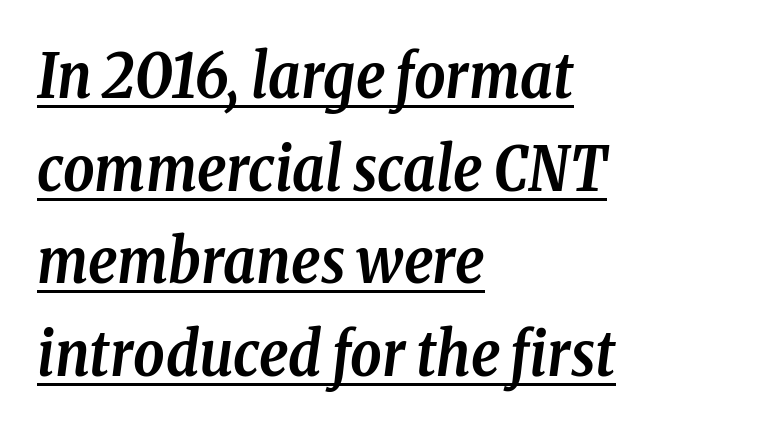
The image shows 61 px semibold, condensed serif type, italic (leaning right); set left-aligned, normal line spacing (1.52x), normal letter spacing, underlined; low stroke contrast and a medium x-height.
